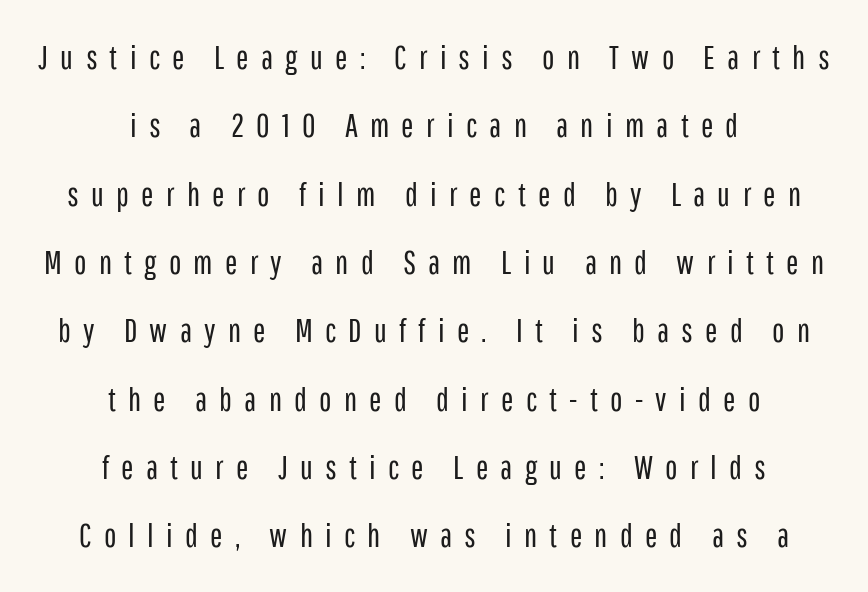
The image shows 33 px regular-weight, condensed sans-serif type, upright; set centered, loose line spacing (2.07x), unusually wide letter spacing (+0.37 em), not underlined; low stroke contrast and a medium x-height.
